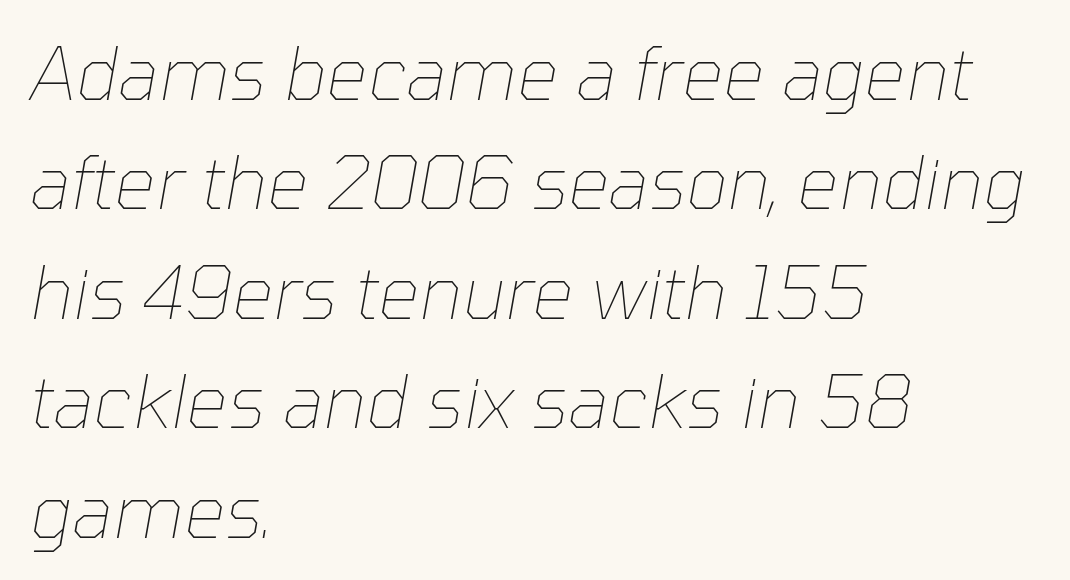
Words float on clear page, feet unadorned. The text block is weighted toward the left margin, trailing off unevenly rightward. Summary of weight: not heavy and not bold. Looking at the ascenders, they clearly lean.
